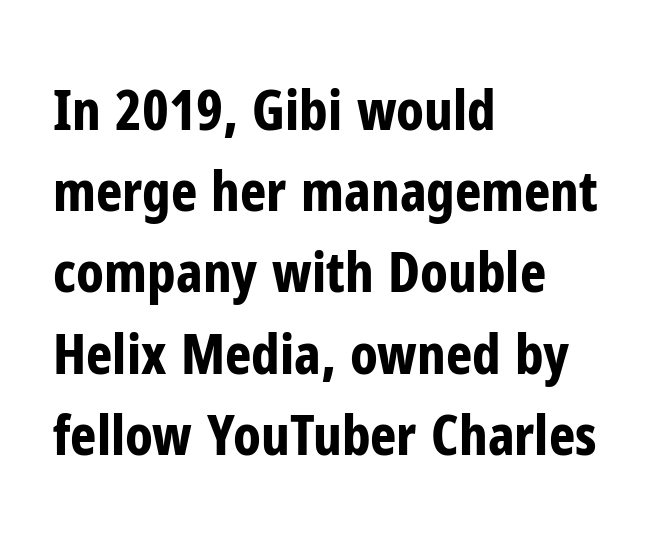
This is sans-serif lettering, the kind often seen on screens and signage. Each word holds together tightly as a unit, with standard inter-letter gaps. Successive baselines arrive at the customary interval. What weight is shown? A full bold with thick strokes. Note the varied advance widths — an 'i' is clearly narrower than an 'm'.
